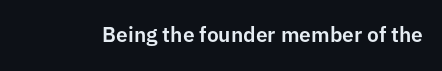
Q: Is the text italic (slanted)? A: No, it is upright.
Q: Is the text underlined? A: No.
Q: Is the spacing between letters normal or unusually wide? A: Normal.
